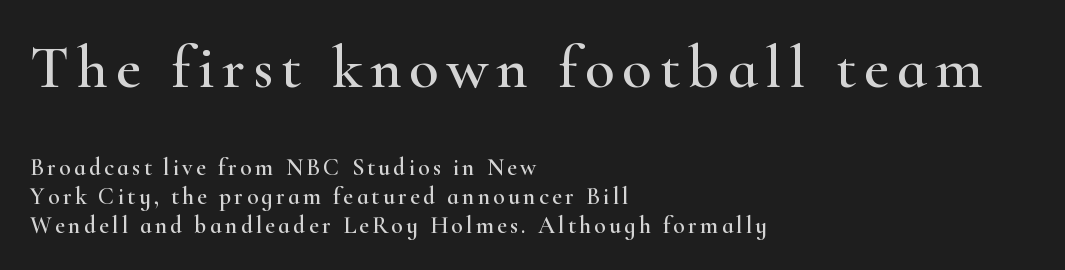
A student would notice the top passage is typeset larger than what follows. Posture: vertical. The rendering shows small feet on the letterforms — a serif design. The rendering uses natural spacing where letterforms have individual widths. The rag falls on the right side of this text block.
